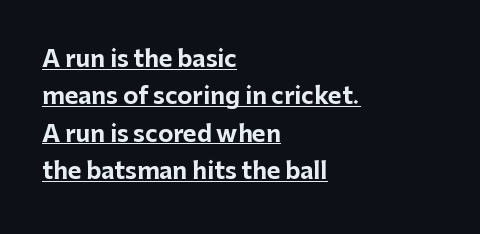
{"italic": "no", "bold": "yes", "underline": "yes", "align": "left", "line_spacing": "normal", "line_spacing_ratio": 1.62, "letter_spacing": "normal", "letter_spacing_em": 0.0, "glyph_px": 23}
